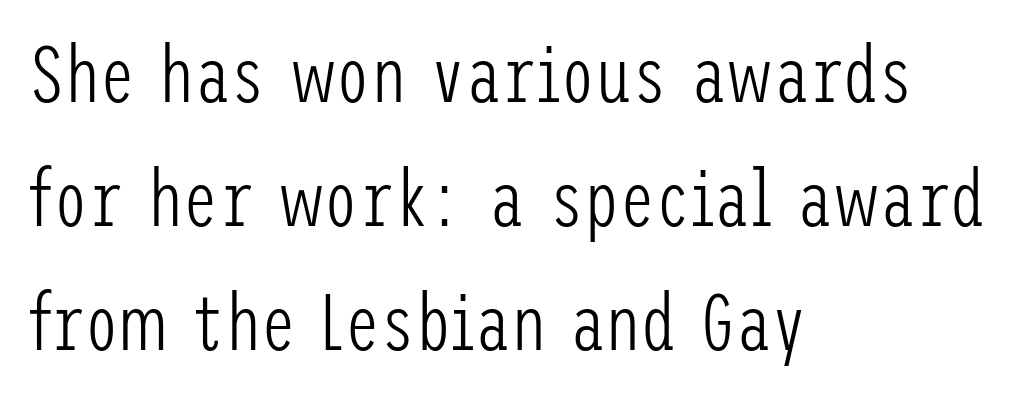
Compared with typical body copy, the letter spacing here is the same. The lines are quadded left. Nobody drew a line under any word here. Weight: regular or lighter.
